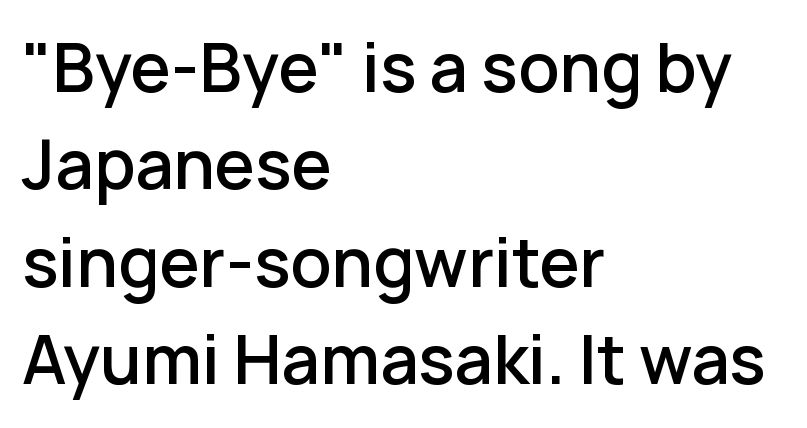
{"serif": "no", "italic": "no", "bold": "semi", "weight": "semibold", "width": "normal", "stroke_contrast": "low", "x_height": "medium", "monospaced": "no", "underline": "no", "align": "left", "line_spacing": "normal", "line_spacing_ratio": 1.5, "letter_spacing": "normal", "letter_spacing_em": 0.0, "glyph_px": 65}
